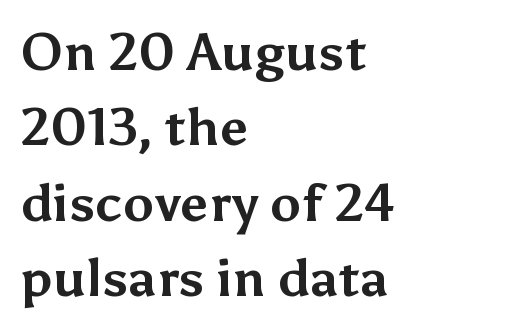
Reading down the block, your eye returns to a fixed left position each line. What stands out about the letter spacing? Nothing — it is the standard amount. Notice how thick the strokes are: this is what a full bold looks like. This sample has the flowing, uneven cadence of proportional lettering.
